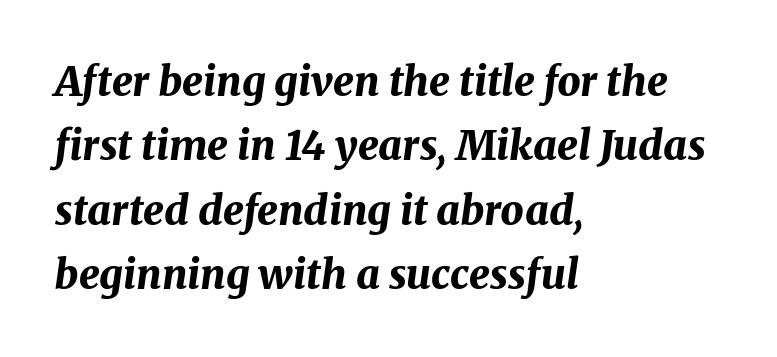
{"italic": "yes", "lean": "right", "slant_degrees": 8, "bold": "yes", "weight": "bold", "width": "normal", "stroke_contrast": "medium", "x_height": "medium", "monospaced": "no", "underline": "no", "align": "left", "line_spacing": "normal", "line_spacing_ratio": 1.57, "letter_spacing": "normal", "letter_spacing_em": 0.0, "glyph_px": 41}
